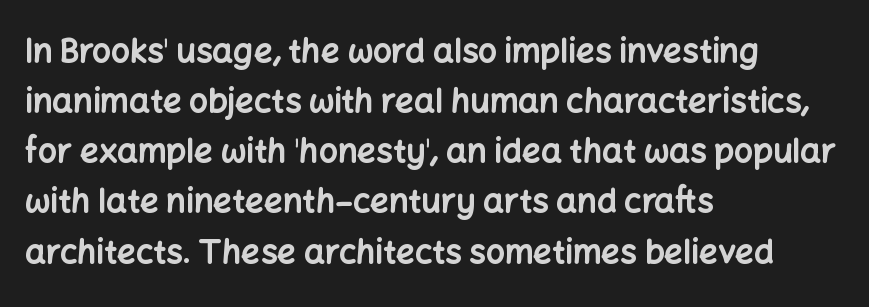
{"serif": "no", "italic": "no", "bold": "yes", "weight": "bold", "width": "normal", "stroke_contrast": "low", "x_height": "medium", "monospaced": "no", "underline": "no", "align": "left", "line_spacing": "normal", "line_spacing_ratio": 1.52, "letter_spacing": "normal", "letter_spacing_em": 0.0, "glyph_px": 33}
